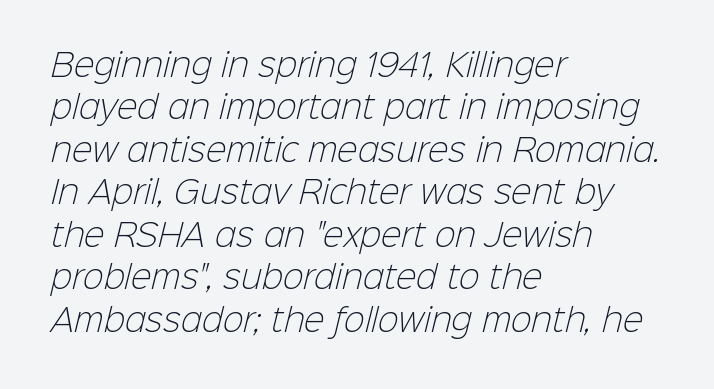
The image shows 31 px light sans-serif type; set left-aligned, normal line spacing (1.37x), normal letter spacing, not underlined; low stroke contrast and a medium x-height.
